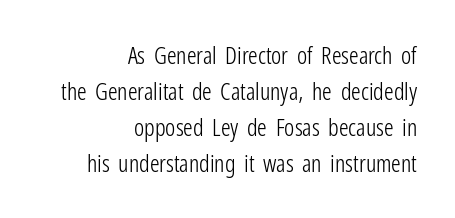
Q: Is the text bold? A: No.
Q: Is the text italic (slanted)? A: No, it is upright.
Q: Is the text underlined? A: No.
Q: How is the paragraph aligned? A: Right-aligned.
Q: Is the spacing between letters normal or unusually wide? A: Normal.
Q: Is the spacing between lines tight, normal or loose? A: Normal.
